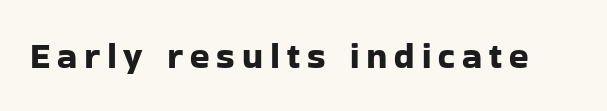
{"serif": "no", "italic": "no", "width": "normal", "stroke_contrast": "low", "x_height": "medium", "monospaced": "no", "underline": "no", "glyph_px": 36}
